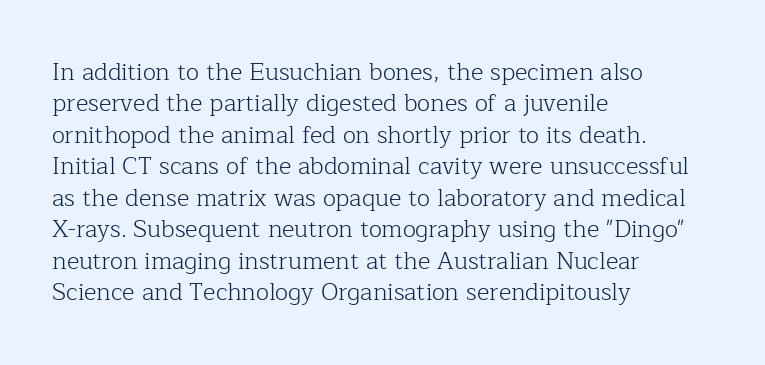
Q: Is the text bold? A: No.
Q: Is the text italic (slanted)? A: No, it is upright.
Q: Is the text underlined? A: No.
Q: How is the paragraph aligned? A: Left-aligned.
Q: Is the spacing between letters normal or unusually wide? A: Normal.
Q: Is the spacing between lines tight, normal or loose? A: Normal.
